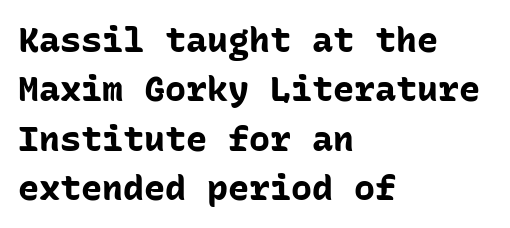
The image shows 35 px bold sans-serif type, upright, monospaced; set left-aligned, normal line spacing (1.41x), normal letter spacing, not underlined; low stroke contrast and a medium x-height.
